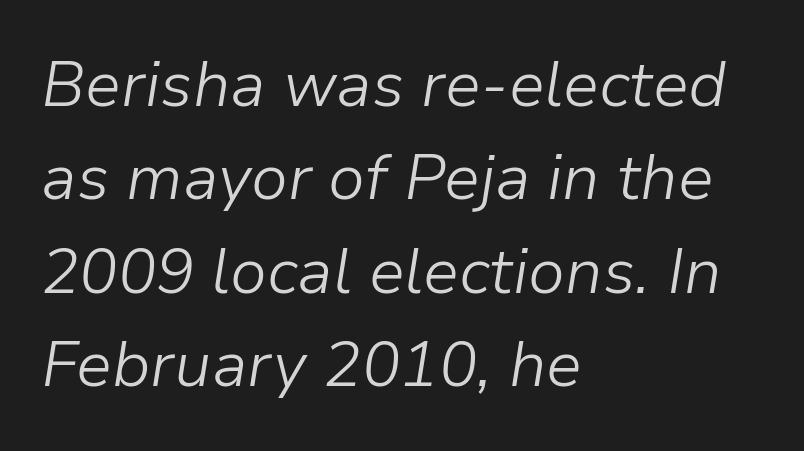
{"italic": "yes", "lean": "right", "slant_degrees": 9, "bold": "no", "weight": "light", "width": "normal", "stroke_contrast": "low", "x_height": "medium", "monospaced": "no", "underline": "no", "align": "left", "line_spacing": "normal", "line_spacing_ratio": 1.46, "letter_spacing": "normal", "letter_spacing_em": 0.0, "glyph_px": 64}
